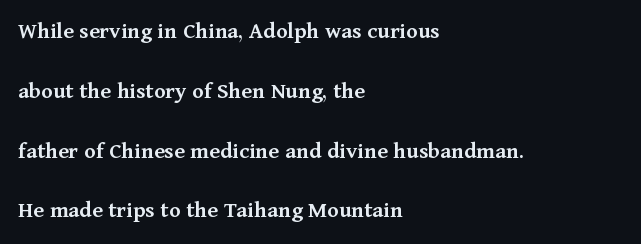
The image shows 24 px text type, upright; set left-aligned, loose line spacing (2.49x), normal letter spacing, not underlined.
